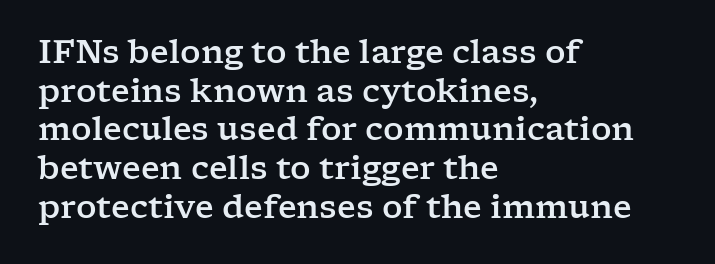
The image shows 32 px wide serif type, upright; set left-aligned, line spacing 1.21x, normal letter spacing, not underlined; low stroke contrast and a medium x-height.
